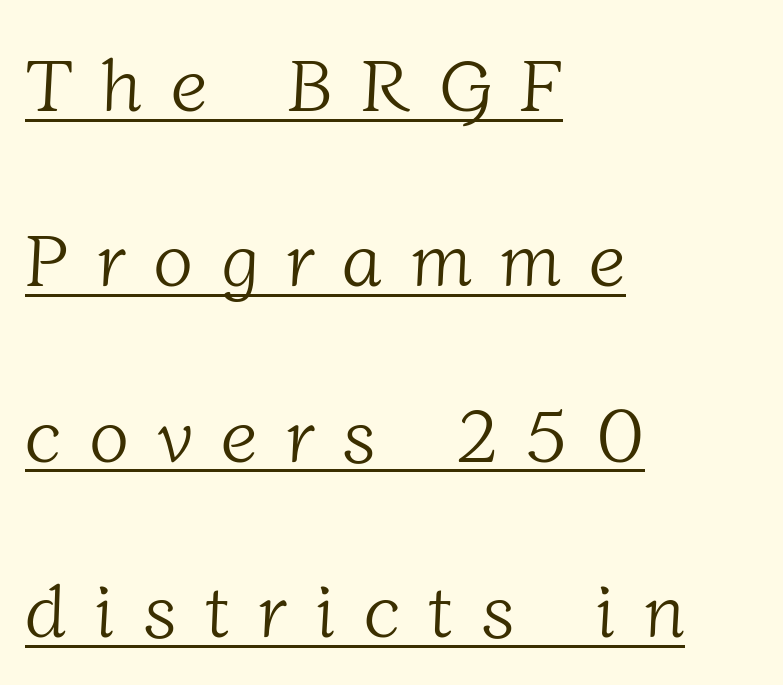
The image shows 74 px light serif type; set left-aligned, loose line spacing (2.37x), unusually wide letter spacing (+0.38 em), underlined; low stroke contrast and a medium x-height.
